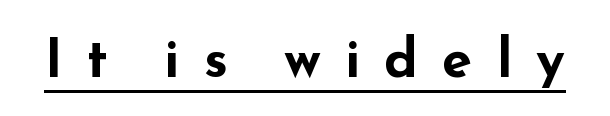
{"serif": "no", "italic": "no", "bold": "yes", "weight": "bold", "width": "wide", "stroke_contrast": "low", "x_height": "small", "monospaced": "no", "underline": "yes", "letter_spacing": "wide", "letter_spacing_em": 0.45, "glyph_px": 54}
